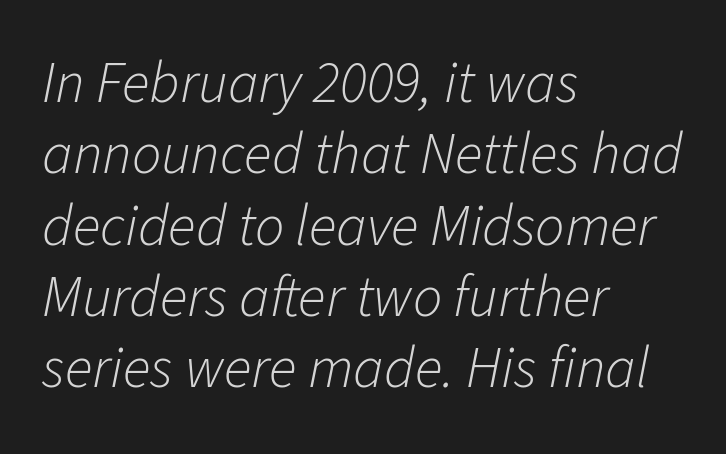
Is the type slanted? Yes — the strokes lean at a clear angle. Underlining? Definitely not there. The rag falls on the right side of this text block. The tracking reads as untouched default to a designer's eye.
